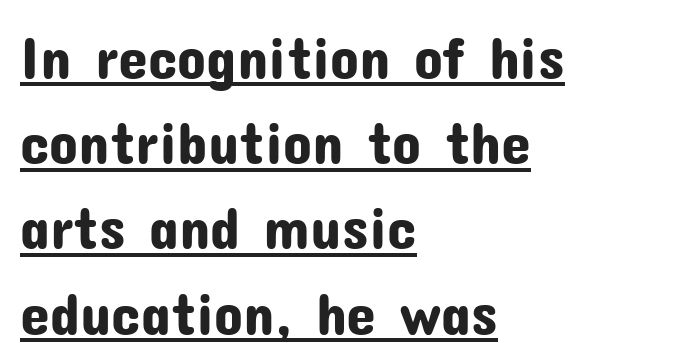
Q: Is the text italic (slanted)? A: No, it is upright.
Q: Is the typeface a serif or a sans-serif typeface? A: Sans-serif.
Q: Is the text underlined? A: Yes.
Q: How is the paragraph aligned? A: Left-aligned.
Q: Is the spacing between letters normal or unusually wide? A: Normal.
Q: Is the spacing between lines tight, normal or loose? A: Normal.
Q: Width (condensed, normal, or wide)? A: Normal.
Q: Stroke contrast? A: Low.
Q: x-height? A: Medium.
Q: Monospaced? A: No.
